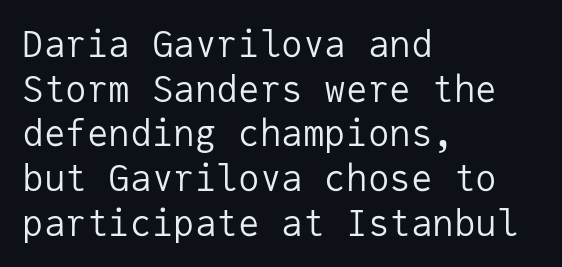
{"serif": "no", "italic": "no", "bold": "no", "weight": "regular", "width": "normal", "stroke_contrast": "low", "x_height": "medium", "monospaced": "yes", "underline": "no", "align": "left", "line_spacing_ratio": 1.24, "letter_spacing": "normal", "letter_spacing_em": 0.0, "glyph_px": 36}
